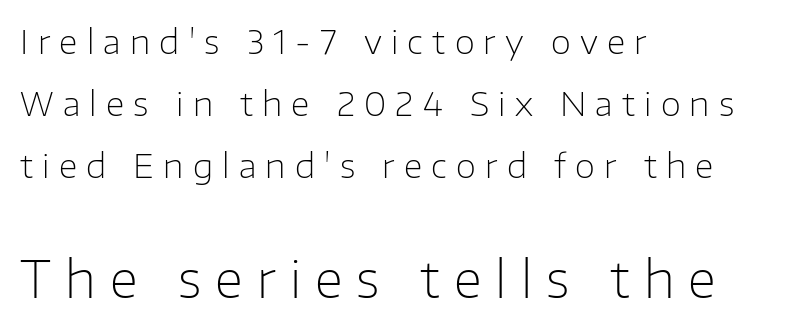
This rendering widens character spacing well past its baseline value. The letters advance in unequal steps, a hallmark of proportional type. Look at the glyph heights: the lower group is clearly the bigger setting. What kind of face is this? One without serifs — a sans.
